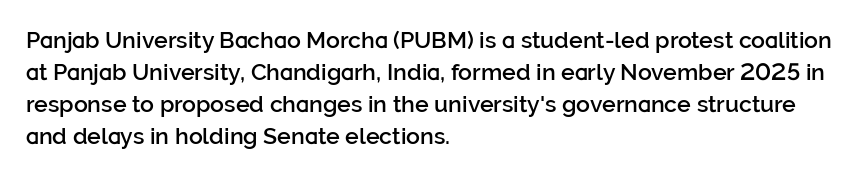
Q: Is the text bold? A: Semi-bold.
Q: Is the text italic (slanted)? A: No, it is upright.
Q: Is the text underlined? A: No.
Q: How is the paragraph aligned? A: Left-aligned.
Q: Is the spacing between letters normal or unusually wide? A: Normal.
Q: Is the spacing between lines tight, normal or loose? A: Normal.
